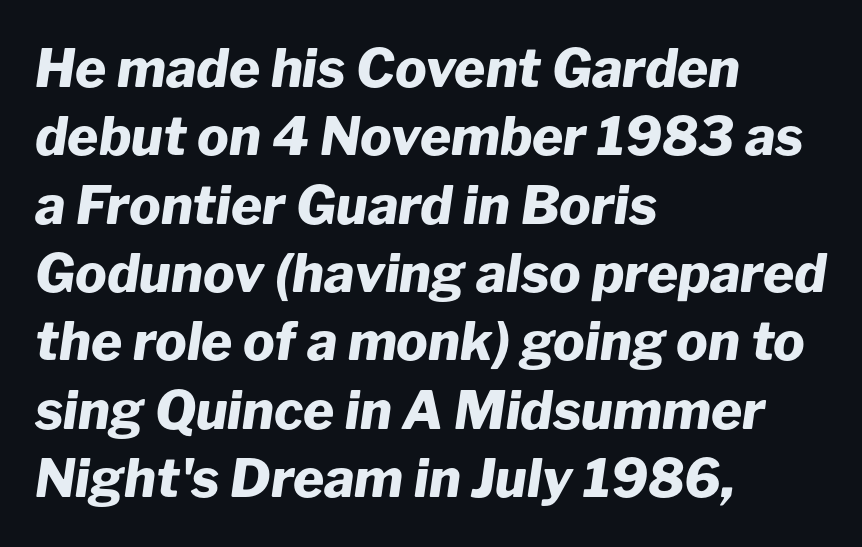
Notice how descenders clear the ascenders below comfortably — that's standard leading. The face used here is proportionally spaced, like ordinary book or web type. Does the weight exceed regular? Yes, all the way to bold. Rule under the text: the space is simply empty.
